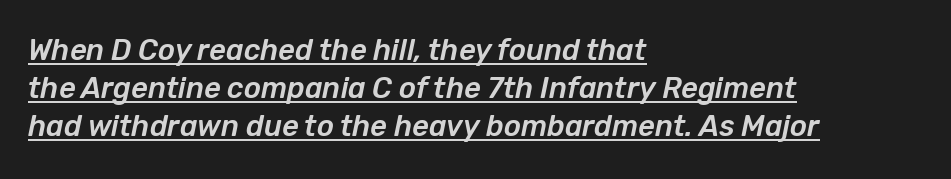
Q: Is the text italic (slanted)? A: Yes, it leans right by about 12 degrees.
Q: Is the text underlined? A: Yes.
Q: How is the paragraph aligned? A: Left-aligned.
Q: Is the spacing between letters normal or unusually wide? A: Normal.
Q: Is the spacing between lines tight, normal or loose? A: Normal.
Q: Width (condensed, normal, or wide)? A: Normal.
Q: Stroke contrast? A: Low.
Q: x-height? A: Medium.
Q: Monospaced? A: No.
